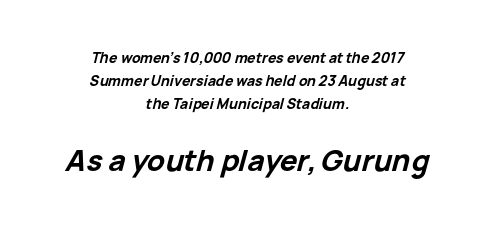
The image shows 29 px bold type, italic (leaning right); set centered, normal line spacing (1.65x), normal letter spacing, not underlined; the second (bottom) block is 2.07x larger; low stroke contrast and a medium x-height.
